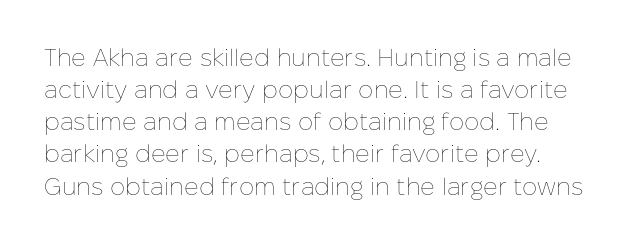
{"italic": "no", "bold": "no", "underline": "no", "line_spacing": "normal", "line_spacing_ratio": 1.34, "letter_spacing": "normal", "letter_spacing_em": 0.0, "glyph_px": 24}
